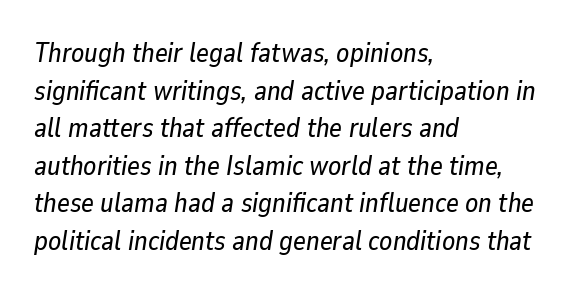
The image shows 27 px text type, italic (leaning right); set left-aligned, normal line spacing (1.39x), normal letter spacing, not underlined.
